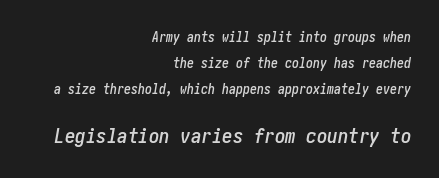
The image shows 21 px text type, italic (leaning right); set right-aligned, line spacing 1.84x, normal letter spacing, not underlined; the second (bottom) block is 1.5x larger.
